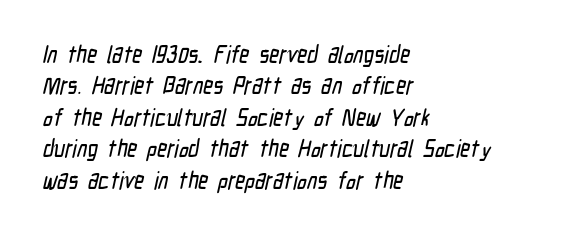
The image shows 24 px text type; set left-aligned, normal line spacing (1.31x), normal letter spacing, not underlined.
